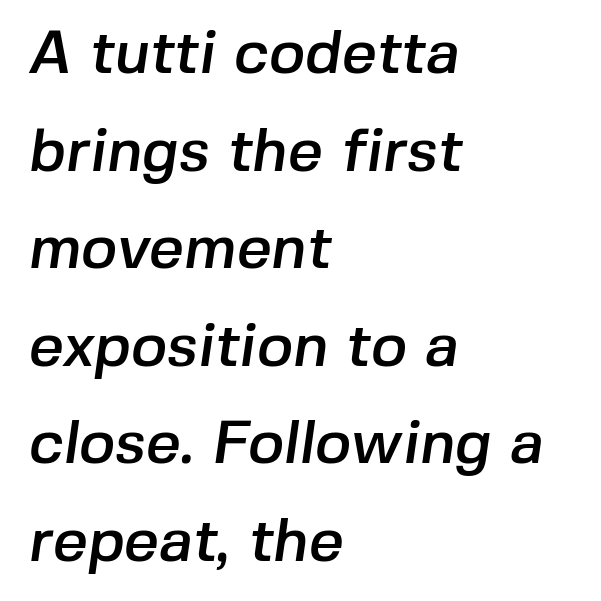
Check the space under the baseline: it is left empty. Evenly set lines give the paragraph a standard silhouette. The face used here is proportionally spaced, like ordinary book or web type. The rag falls on the right side of this text block. No extra tracking has been applied to these lines. Is this a sans? Yes — the strokes have no serifs.
